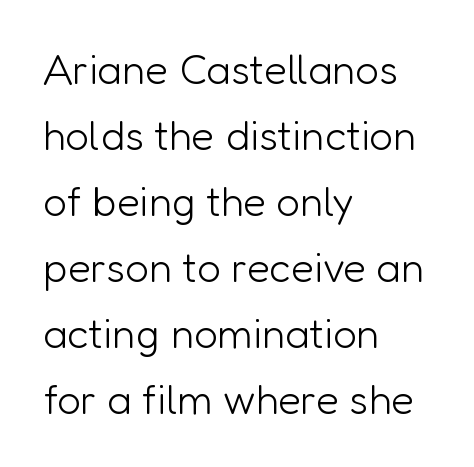
The image shows 42 px light sans-serif type, upright; set left-aligned, normal line spacing (1.57x), normal letter spacing, not underlined; low stroke contrast and a medium x-height.
